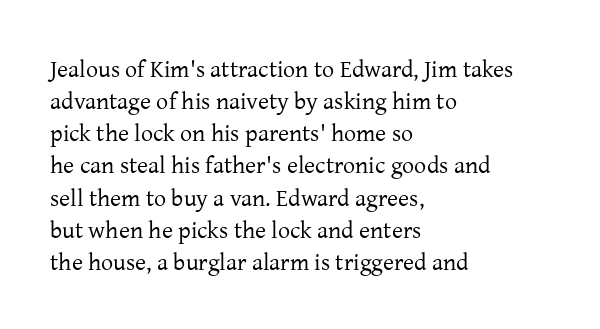
The image shows 24 px text type, upright; set left-aligned, normal line spacing (1.34x), normal letter spacing, not underlined.
